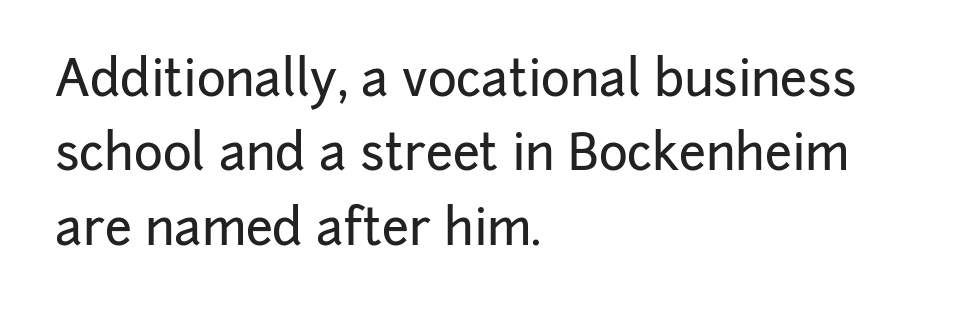
The image shows 49 px sans-serif type, upright; set left-aligned, normal line spacing (1.52x), normal letter spacing, not underlined; low stroke contrast and a medium x-height.
